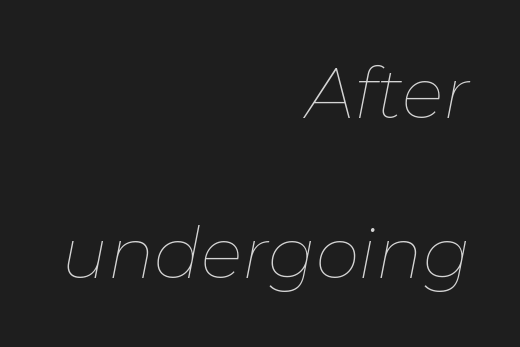
Q: Is the text bold? A: No.
Q: Is the text italic (slanted)? A: Yes, it leans right by about 11 degrees.
Q: Is the text underlined? A: No.
Q: How is the paragraph aligned? A: Right-aligned.
Q: Is the spacing between letters normal or unusually wide? A: Normal.
Q: Is the spacing between lines tight, normal or loose? A: Loose.
Q: Width (condensed, normal, or wide)? A: Normal.
Q: Stroke contrast? A: Low.
Q: x-height? A: Medium.
Q: Monospaced? A: No.
